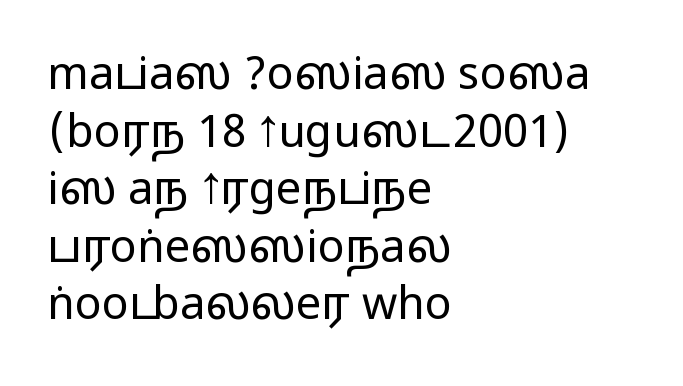
Caption: standard tracking, unaltered. Is there any slant? The stems are plumb. Each letter keeps its own natural width here, so spacing adapts to shape. This sample keeps an unexceptional amount of space between lines. Glance below the letters and you will spot only blank space.
